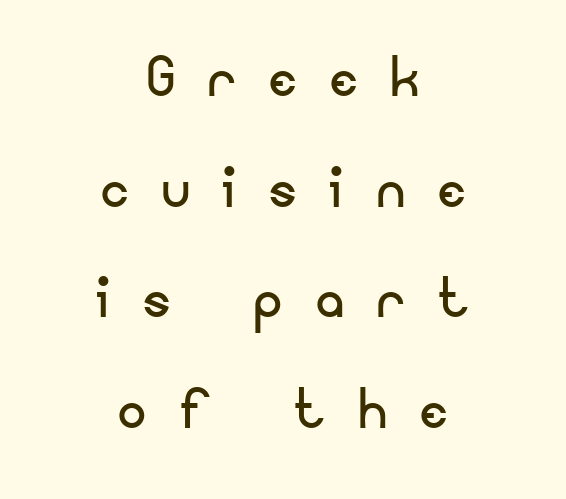
The image shows 70 px regular-weight sans-serif type, upright; set centered, normal line spacing (1.58x), unusually wide letter spacing (+0.48 em), not underlined; low stroke contrast and a small x-height.
